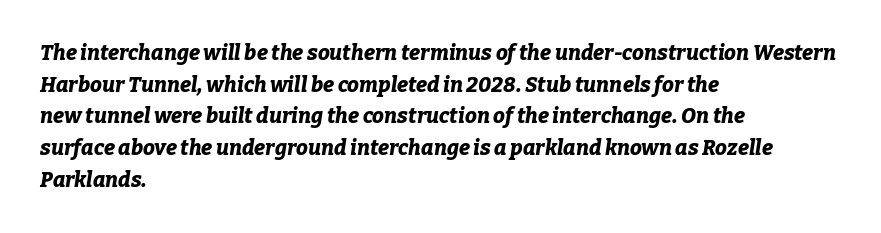
The image shows 21 px bold type, italic (leaning right); set left-aligned, normal line spacing (1.51x), normal letter spacing, not underlined.
